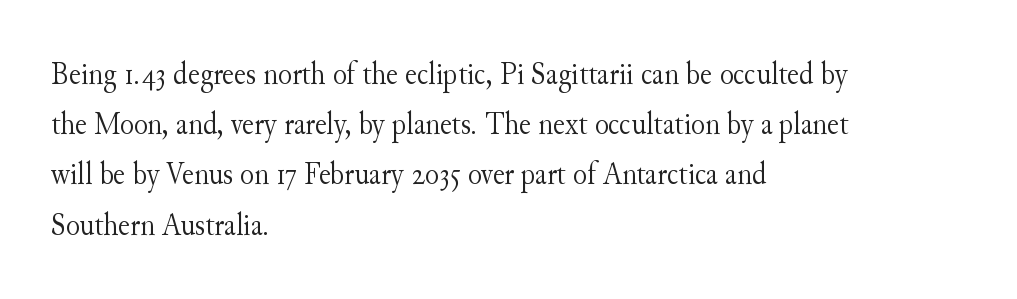
The image shows 32 px light serif type, upright; set left-aligned, normal line spacing (1.57x), normal letter spacing, not underlined; medium stroke contrast and a small x-height.
